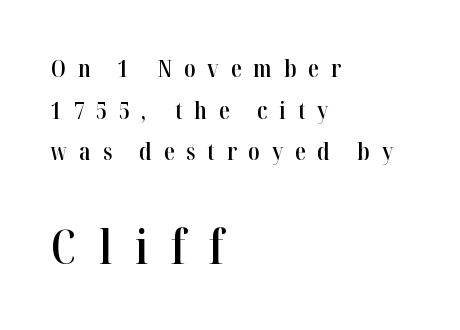
The image shows 47 px semibold, condensed serif type, upright; set left-aligned, line spacing 1.73x, unusually wide letter spacing (+0.49 em), not underlined; the second (bottom) block is 1.96x larger; high stroke contrast and a medium x-height.
